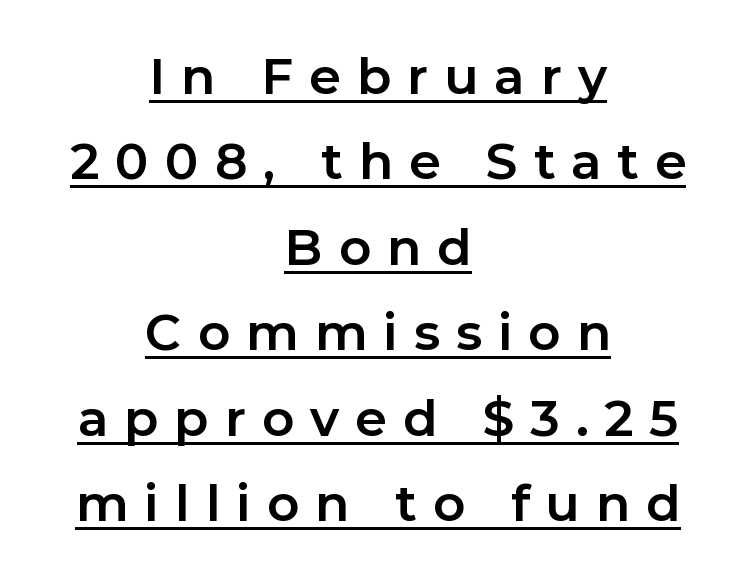
{"serif": "no", "italic": "no", "bold": "yes", "weight": "bold", "width": "normal", "stroke_contrast": "low", "x_height": "medium", "monospaced": "no", "underline": "yes", "align": "center", "line_spacing_ratio": 1.71, "letter_spacing": "wide", "letter_spacing_em": 0.32, "glyph_px": 50}
